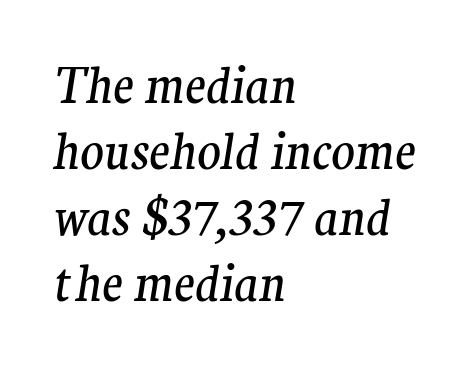
Q: Is the text bold? A: No.
Q: Is the text italic (slanted)? A: Yes, it leans right by about 9 degrees.
Q: Is the typeface a serif or a sans-serif typeface? A: Serif.
Q: Is the text underlined? A: No.
Q: How is the paragraph aligned? A: Left-aligned.
Q: Is the spacing between letters normal or unusually wide? A: Normal.
Q: Is the spacing between lines tight, normal or loose? A: Normal.
Q: Width (condensed, normal, or wide)? A: Normal.
Q: Stroke contrast? A: Medium.
Q: x-height? A: Medium.
Q: Monospaced? A: No.
